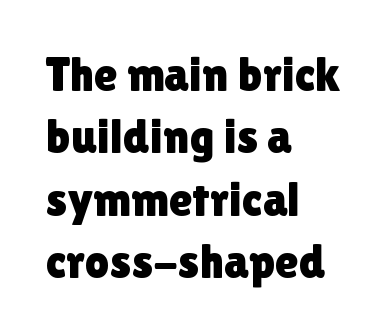
{"serif": "no", "italic": "no", "width": "normal", "stroke_contrast": "low", "x_height": "medium", "monospaced": "no", "underline": "no", "align": "left", "line_spacing": "normal", "line_spacing_ratio": 1.3, "letter_spacing": "normal", "letter_spacing_em": 0.0, "glyph_px": 48}
